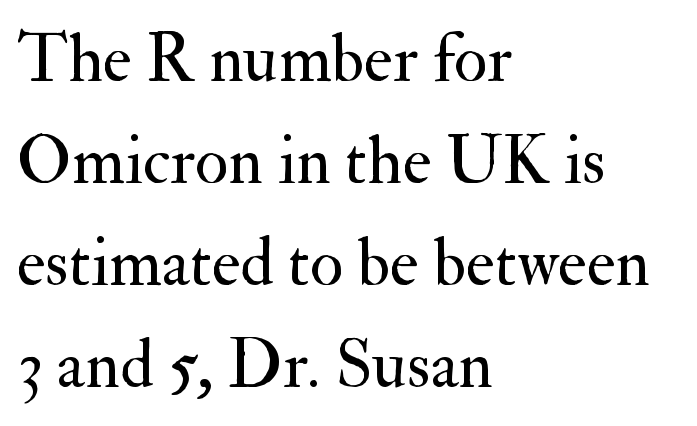
Q: Is the text bold? A: No.
Q: Is the text italic (slanted)? A: No, it is upright.
Q: Is the typeface a serif or a sans-serif typeface? A: Serif.
Q: Is the text underlined? A: No.
Q: How is the paragraph aligned? A: Left-aligned.
Q: Is the spacing between letters normal or unusually wide? A: Normal.
Q: Is the spacing between lines tight, normal or loose? A: Normal.
Q: Width (condensed, normal, or wide)? A: Normal.
Q: Stroke contrast? A: Medium.
Q: x-height? A: Small.
Q: Monospaced? A: No.
